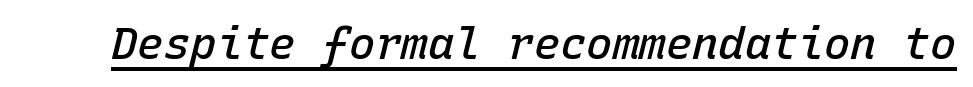
These lines keep a tight, regular rhythm from letter to letter. The letters march in equal steps, a hallmark of fixed-pitch type. These words are printed semibold, heavier than regular yet not bold. You can see a thin bar hugging the bottom of the glyphs. This sample uses an oblique cut, with every glyph tilted off the vertical.
